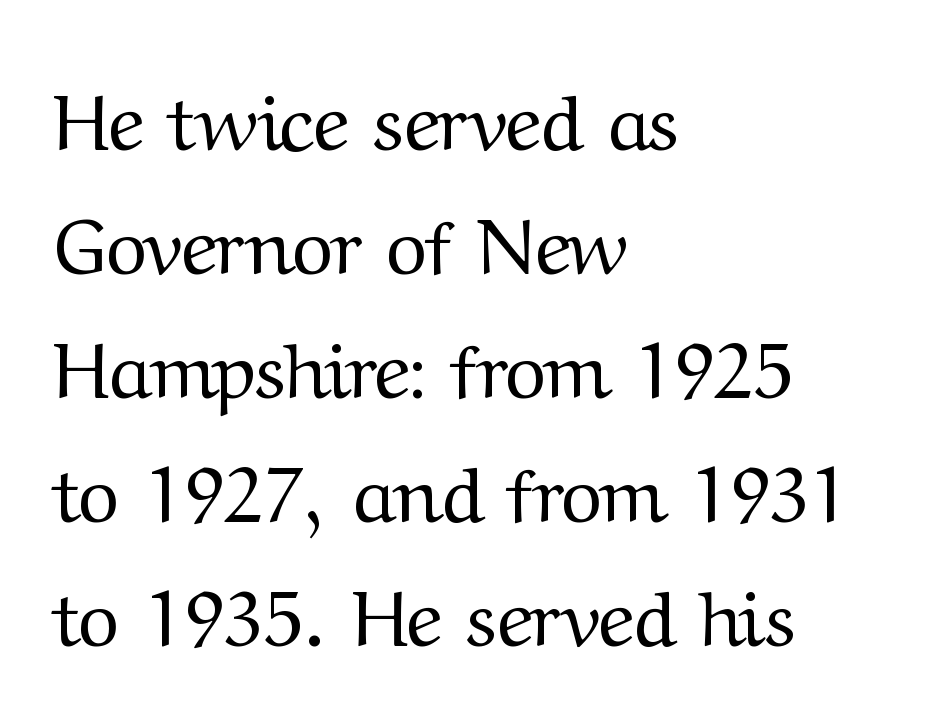
Q: Is the text bold? A: No.
Q: Is the text italic (slanted)? A: No, it is upright.
Q: Is the typeface a serif or a sans-serif typeface? A: Serif.
Q: Is the text underlined? A: No.
Q: How is the paragraph aligned? A: Left-aligned.
Q: Is the spacing between letters normal or unusually wide? A: Normal.
Q: Is the spacing between lines tight, normal or loose? A: Normal.
Q: Width (condensed, normal, or wide)? A: Normal.
Q: Stroke contrast? A: Medium.
Q: x-height? A: Medium.
Q: Monospaced? A: No.
